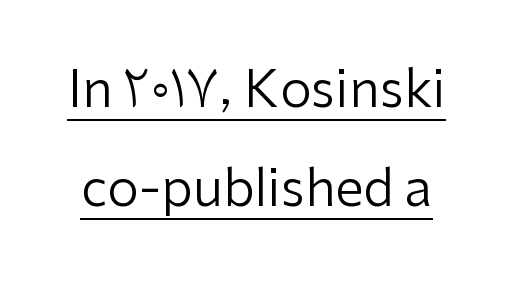
The letters advance in unequal steps, a hallmark of proportional type. The letters look calm and open, with moderate or lighter stems. Observe the ordinary spacing: letters are neighbours, not strangers. In terms of letterform style, serifs are entirely absent. Somebody hit Ctrl+U on this one — the words are underlined. Leading: increased.
